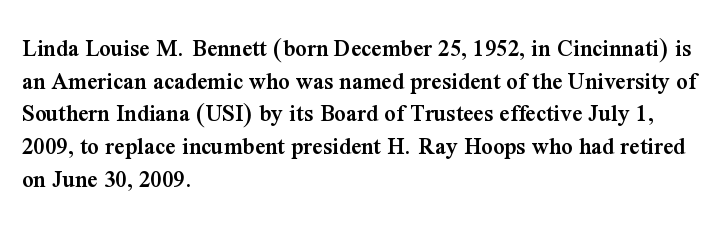
The image shows 25 px text type, upright; set left-aligned, normal line spacing (1.31x), normal letter spacing, not underlined.
